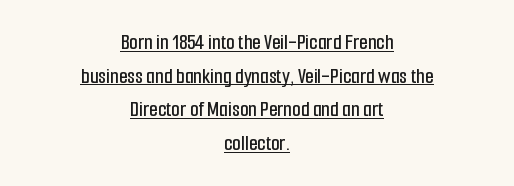
The image shows 22 px text type, upright; set centered, normal line spacing (1.53x), normal letter spacing, underlined.
